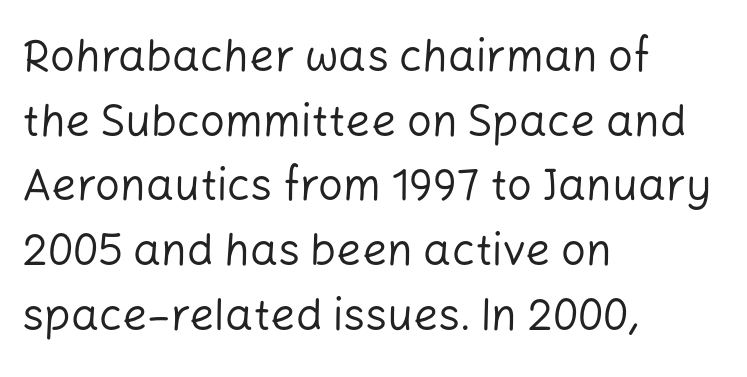
Look at the bottom of the vertical strokes: they stop flat, with no serifs. Layout note: lines flush left. Plain, unruled lines of type. The passage shown stacks its lines at a standard gap. This rendering leaves character spacing at its baseline value. This sample has the flowing, uneven cadence of proportional lettering.
